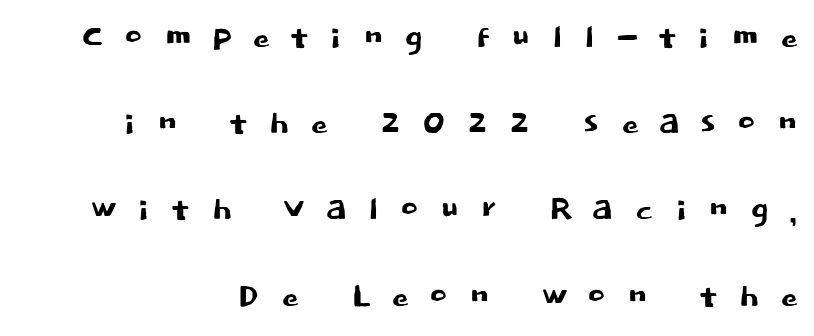
Q: Is the text italic (slanted)? A: No, it is upright.
Q: Is the typeface a serif or a sans-serif typeface? A: Sans-serif.
Q: Is the text underlined? A: No.
Q: Is the spacing between letters normal or unusually wide? A: Unusually wide.
Q: Is the spacing between lines tight, normal or loose? A: Loose.
Q: Width (condensed, normal, or wide)? A: Normal.
Q: Stroke contrast? A: Low.
Q: x-height? A: Large.
Q: Monospaced? A: No.
